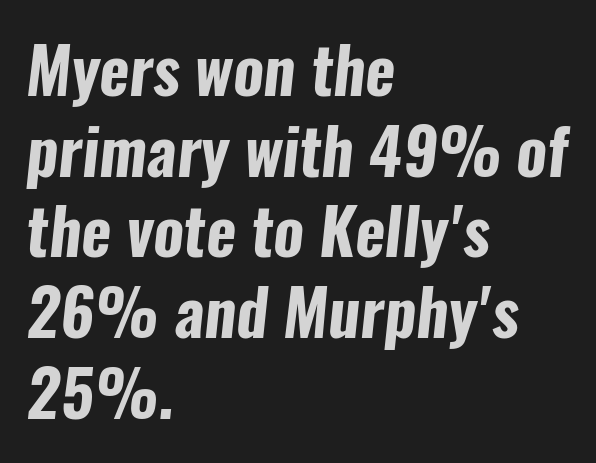
The image shows 64 px bold, condensed sans-serif type; set left-aligned, normal line spacing (1.26x), normal letter spacing, not underlined; low stroke contrast and a medium x-height.
